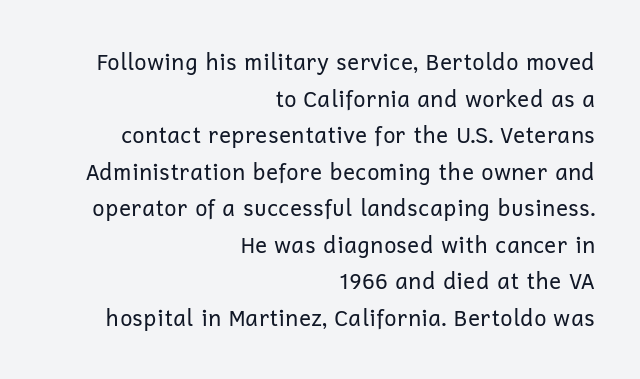
Unmarked baselines from the first word to the last. Caption: multi-line text, flush right, ragged left. A typesetter would mark this as roman, not italic. On a weight scale, this lands at 450 or below. Notice how descenders clear the ascenders below comfortably — that's standard leading.
